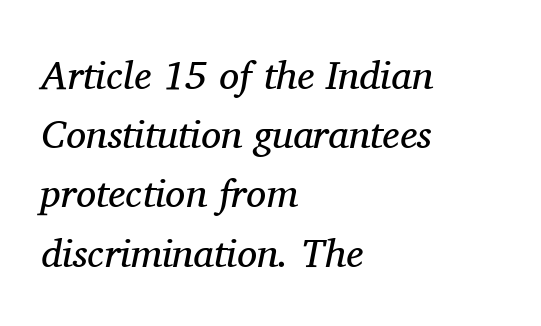
Q: Is the text bold? A: No.
Q: Is the text italic (slanted)? A: Yes, it leans right by about 11 degrees.
Q: Is the typeface a serif or a sans-serif typeface? A: Serif.
Q: Is the text underlined? A: No.
Q: How is the paragraph aligned? A: Left-aligned.
Q: Is the spacing between letters normal or unusually wide? A: Normal.
Q: Is the spacing between lines tight, normal or loose? A: Normal.
Q: Width (condensed, normal, or wide)? A: Normal.
Q: Stroke contrast? A: Medium.
Q: x-height? A: Medium.
Q: Monospaced? A: No.
